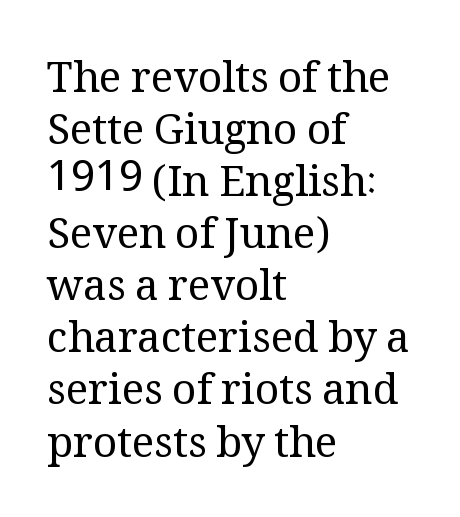
{"serif": "yes", "italic": "no", "bold": "no", "weight": "regular", "width": "normal", "stroke_contrast": "medium", "x_height": "medium", "monospaced": "no", "underline": "no", "align": "left", "line_spacing_ratio": 1.24, "letter_spacing": "normal", "letter_spacing_em": 0.0, "glyph_px": 42}
